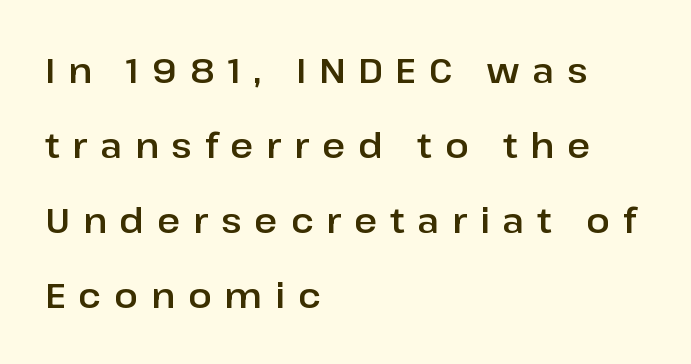
Q: Is the text italic (slanted)? A: No, it is upright.
Q: Is the typeface a serif or a sans-serif typeface? A: Sans-serif.
Q: Is the text underlined? A: No.
Q: How is the paragraph aligned? A: Left-aligned.
Q: Is the spacing between letters normal or unusually wide? A: Unusually wide.
Q: Is the spacing between lines tight, normal or loose? A: Loose.
Q: Width (condensed, normal, or wide)? A: Normal.
Q: Stroke contrast? A: Low.
Q: x-height? A: Medium.
Q: Monospaced? A: No.
